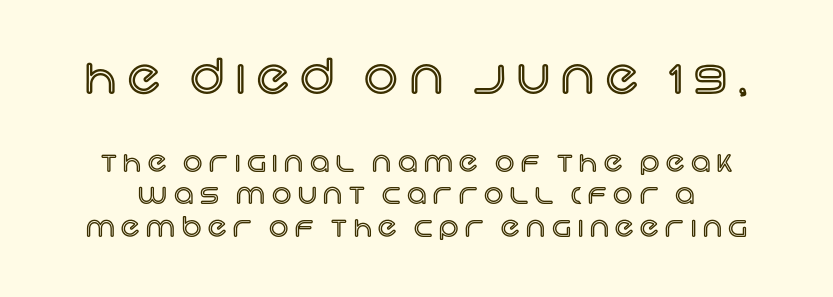
The image shows 47 px text type, upright; set line spacing 1.2x, unusually wide letter spacing (+0.25 em), not underlined; the first (top) block is 1.74x larger; a large x-height.
